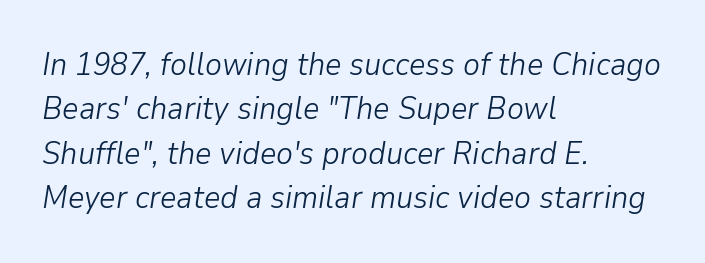
{"italic": "yes", "lean": "right", "slant_degrees": 9, "bold": "no", "weight": "light", "width": "normal", "stroke_contrast": "low", "x_height": "medium", "monospaced": "no", "underline": "no", "align": "left", "line_spacing": "normal", "line_spacing_ratio": 1.39, "letter_spacing": "normal", "letter_spacing_em": 0.0, "glyph_px": 32}
